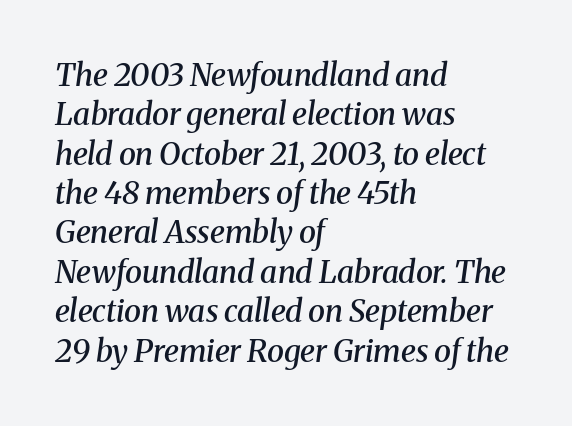
Q: Is the text bold? A: Semi-bold.
Q: Is the text italic (slanted)? A: Yes, it leans right by about 8 degrees.
Q: Is the typeface a serif or a sans-serif typeface? A: Serif.
Q: Is the text underlined? A: No.
Q: How is the paragraph aligned? A: Left-aligned.
Q: Is the spacing between letters normal or unusually wide? A: Normal.
Q: Is the spacing between lines tight, normal or loose? A: Normal.
Q: Width (condensed, normal, or wide)? A: Normal.
Q: Stroke contrast? A: Medium.
Q: x-height? A: Medium.
Q: Monospaced? A: No.
